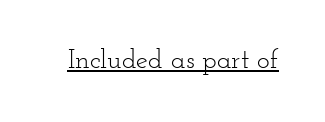
Q: Is the text bold? A: No.
Q: Is the text italic (slanted)? A: No, it is upright.
Q: Is the text underlined? A: Yes.
Q: Is the spacing between letters normal or unusually wide? A: Normal.
